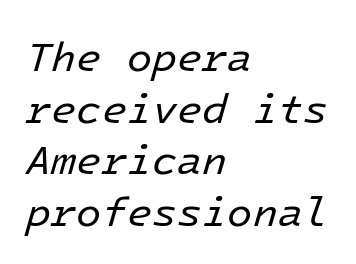
The image shows 41 px regular-weight type, italic (leaning right); set left-aligned, normal line spacing (1.26x), normal letter spacing, not underlined; low stroke contrast and a medium x-height.
